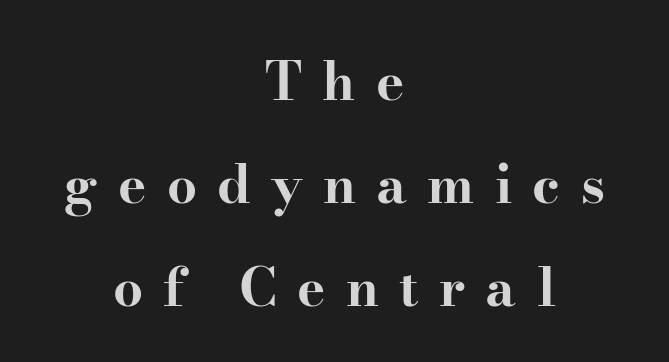
The image shows 53 px bold, wide serif type, upright; set centered, loose line spacing (1.94x), unusually wide letter spacing (+0.38 em), not underlined; high stroke contrast and a small x-height.
